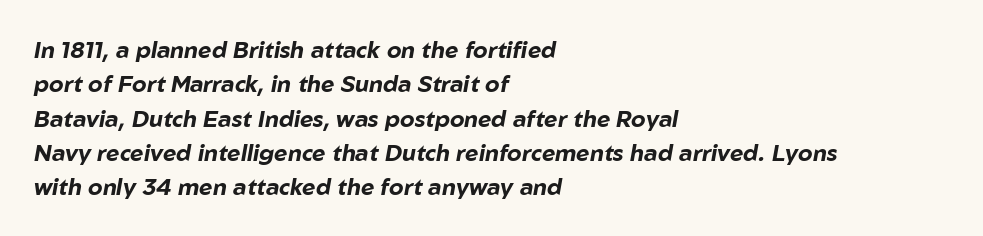
Q: Is the text bold? A: Yes.
Q: Is the text italic (slanted)? A: Yes, it leans right by about 10 degrees.
Q: Is the text underlined? A: No.
Q: How is the paragraph aligned? A: Left-aligned.
Q: Is the spacing between letters normal or unusually wide? A: Normal.
Q: Is the spacing between lines tight, normal or loose? A: Normal.
